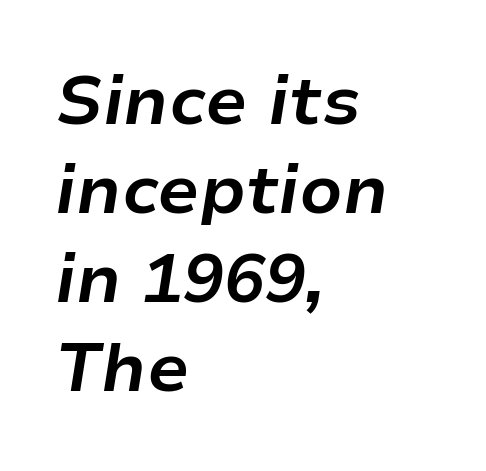
{"italic": "yes", "lean": "right", "slant_degrees": 9, "bold": "yes", "weight": "bold", "width": "normal", "stroke_contrast": "low", "x_height": "medium", "monospaced": "no", "underline": "no", "align": "left", "line_spacing": "normal", "line_spacing_ratio": 1.31, "letter_spacing": "normal", "letter_spacing_em": 0.0, "glyph_px": 68}
